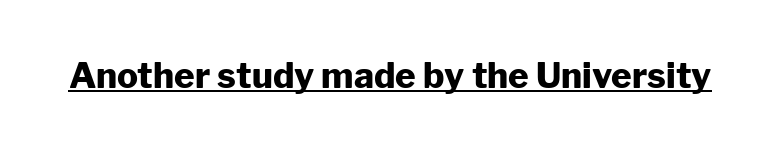
{"serif": "no", "italic": "no", "bold": "yes", "weight": "heavy", "width": "normal", "stroke_contrast": "low", "x_height": "medium", "monospaced": "no", "underline": "yes", "letter_spacing": "normal", "letter_spacing_em": 0.0, "glyph_px": 35}
